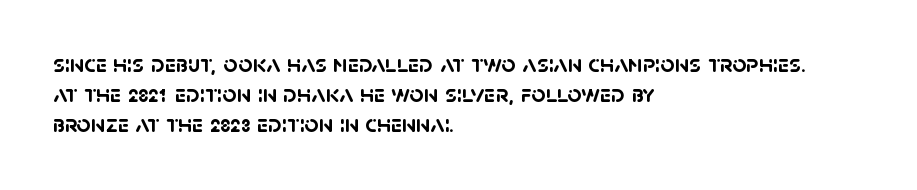
Q: Is the text bold? A: Yes.
Q: Is the text underlined? A: No.
Q: How is the paragraph aligned? A: Left-aligned.
Q: Is the spacing between letters normal or unusually wide? A: Normal.
